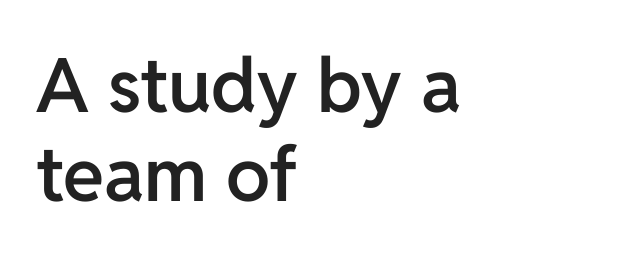
{"serif": "no", "italic": "no", "bold": "semi", "weight": "semibold", "width": "normal", "stroke_contrast": "low", "x_height": "medium", "monospaced": "no", "underline": "no", "align": "left", "line_spacing_ratio": 1.19, "letter_spacing": "normal", "letter_spacing_em": 0.0, "glyph_px": 75}
